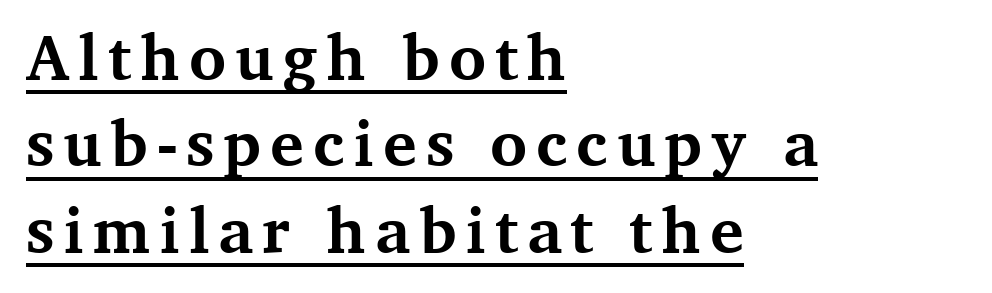
Q: Is the text bold? A: Yes.
Q: Is the text italic (slanted)? A: No, it is upright.
Q: Is the typeface a serif or a sans-serif typeface? A: Serif.
Q: Is the text underlined? A: Yes.
Q: How is the paragraph aligned? A: Left-aligned.
Q: Is the spacing between lines tight, normal or loose? A: Normal.
Q: Width (condensed, normal, or wide)? A: Normal.
Q: Stroke contrast? A: Medium.
Q: x-height? A: Medium.
Q: Monospaced? A: No.
